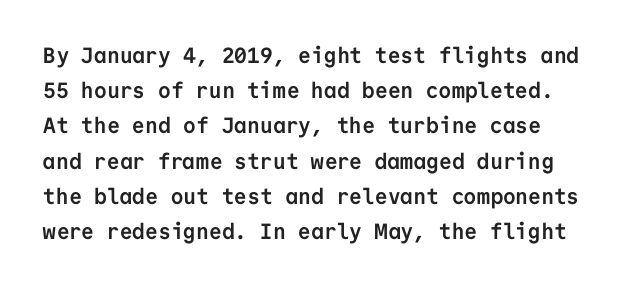
Q: Is the text bold? A: Yes.
Q: Is the text italic (slanted)? A: No, it is upright.
Q: Is the text underlined? A: No.
Q: Is the spacing between letters normal or unusually wide? A: Normal.
Q: Is the spacing between lines tight, normal or loose? A: Normal.
